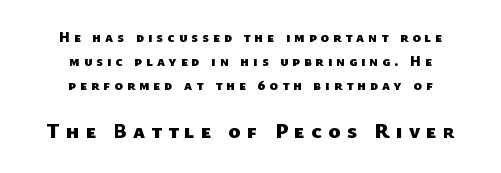
{"bold": "yes", "underline": "no", "align": "center", "line_spacing": "normal", "line_spacing_ratio": 1.7, "letter_spacing": "wide", "letter_spacing_em": 0.29, "larger_block": "second", "size_ratio": 1.5, "glyph_px": 21}
